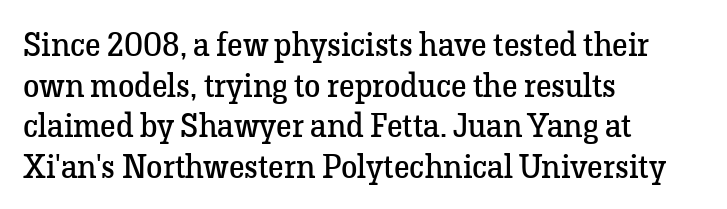
{"serif": "yes", "italic": "no", "bold": "no", "weight": "regular", "width": "normal", "stroke_contrast": "low", "x_height": "medium", "monospaced": "no", "underline": "no", "align": "left", "line_spacing_ratio": 1.23, "letter_spacing": "normal", "letter_spacing_em": 0.0, "glyph_px": 33}
